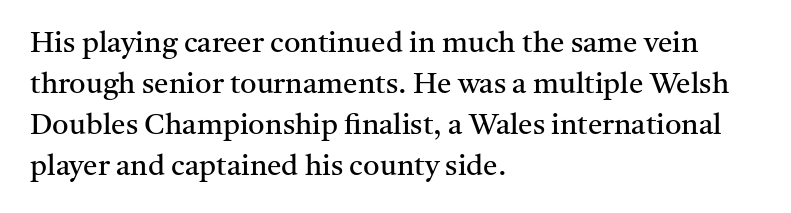
Q: Is the text bold? A: No.
Q: Is the text italic (slanted)? A: No, it is upright.
Q: Is the typeface a serif or a sans-serif typeface? A: Serif.
Q: Is the text underlined? A: No.
Q: How is the paragraph aligned? A: Left-aligned.
Q: Is the spacing between letters normal or unusually wide? A: Normal.
Q: Is the spacing between lines tight, normal or loose? A: Normal.
Q: Width (condensed, normal, or wide)? A: Normal.
Q: Stroke contrast? A: Medium.
Q: x-height? A: Medium.
Q: Monospaced? A: No.
